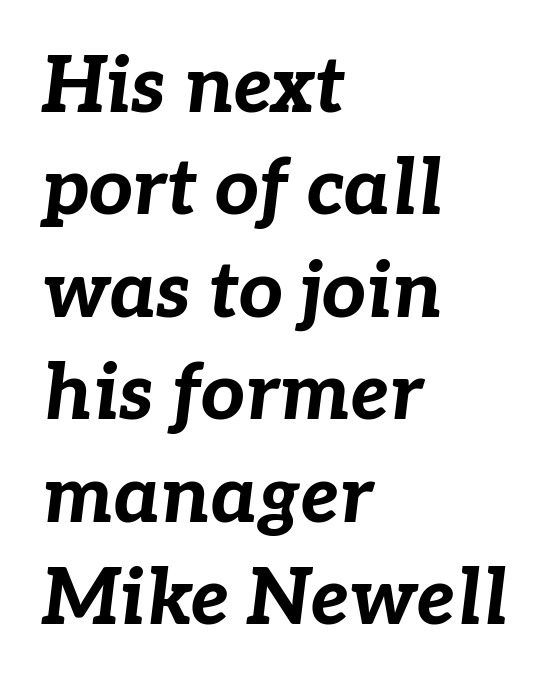
The image shows 77 px bold type, italic (leaning right); set left-aligned, normal line spacing (1.33x), normal letter spacing, not underlined; low stroke contrast and a medium x-height.
